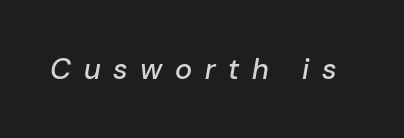
Q: Is the text italic (slanted)? A: Yes, it leans right by about 10 degrees.
Q: Is the text underlined? A: No.
Q: Is the spacing between letters normal or unusually wide? A: Unusually wide.
Q: Width (condensed, normal, or wide)? A: Normal.
Q: Stroke contrast? A: Low.
Q: x-height? A: Medium.
Q: Monospaced? A: No.
